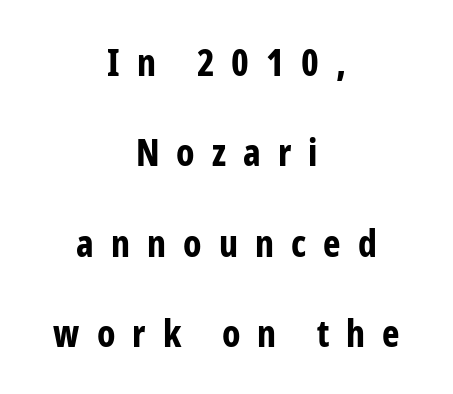
The image shows 37 px bold, condensed sans-serif type, upright; set centered, loose line spacing (2.44x), unusually wide letter spacing (+0.46 em), not underlined; low stroke contrast and a medium x-height.
